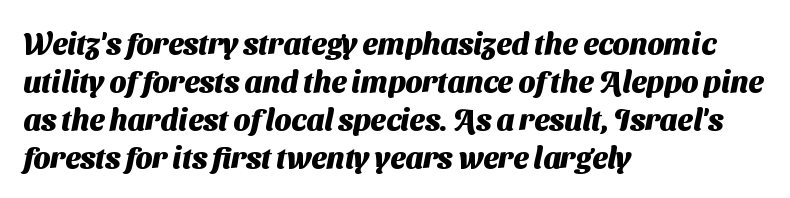
The image shows 30 px heavy sans-serif type; set left-aligned, normal line spacing (1.27x), normal letter spacing, not underlined; medium stroke contrast and a medium x-height.
